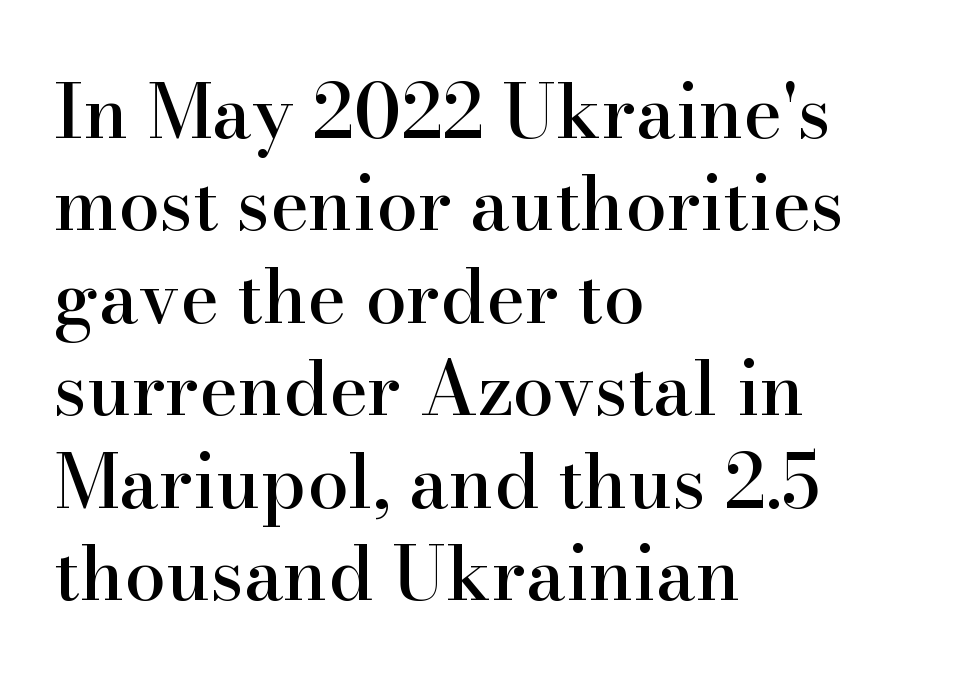
Q: Is the text italic (slanted)? A: No, it is upright.
Q: Is the typeface a serif or a sans-serif typeface? A: Serif.
Q: Is the text underlined? A: No.
Q: How is the paragraph aligned? A: Left-aligned.
Q: Is the spacing between letters normal or unusually wide? A: Normal.
Q: Is the spacing between lines tight, normal or loose? A: Normal.
Q: Width (condensed, normal, or wide)? A: Normal.
Q: Stroke contrast? A: High.
Q: x-height? A: Small.
Q: Monospaced? A: No.
